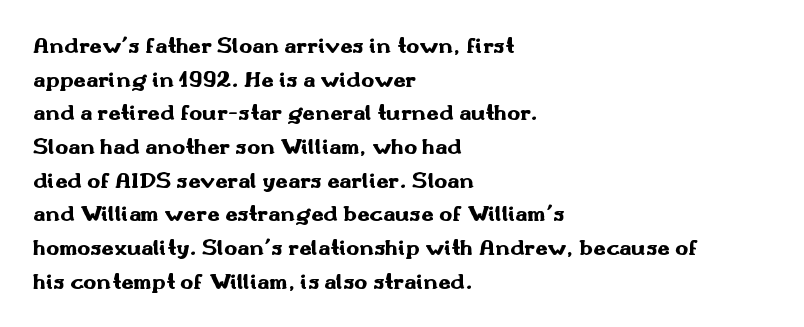
This sample is left-justified, so line endings fall wherever the words run out. Ascenders rise straight up at ninety degrees. Notice how descenders clear the ascenders below comfortably — that's standard leading. Is the type bold? Yes — the strokes are clearly thick and heavy.
